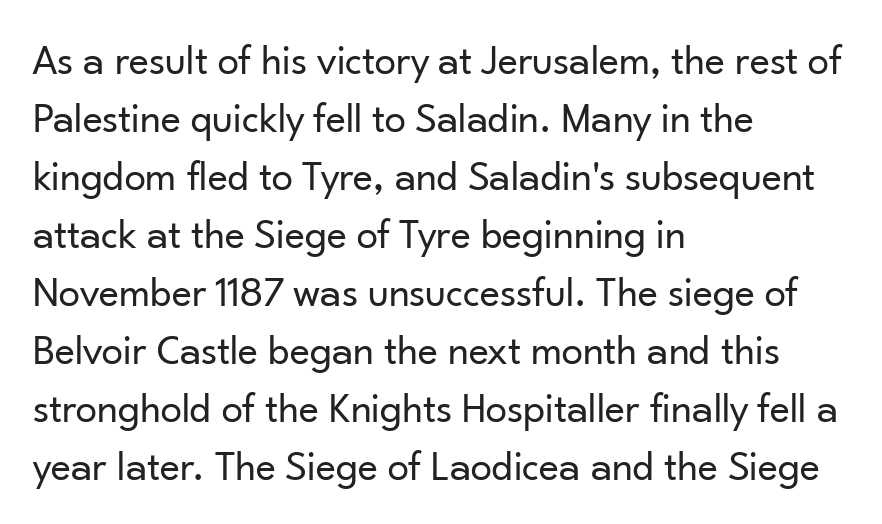
Q: Is the text bold? A: No.
Q: Is the text italic (slanted)? A: No, it is upright.
Q: Is the typeface a serif or a sans-serif typeface? A: Sans-serif.
Q: Is the text underlined? A: No.
Q: How is the paragraph aligned? A: Left-aligned.
Q: Is the spacing between letters normal or unusually wide? A: Normal.
Q: Is the spacing between lines tight, normal or loose? A: Normal.
Q: Width (condensed, normal, or wide)? A: Normal.
Q: Stroke contrast? A: Low.
Q: x-height? A: Small.
Q: Monospaced? A: No.
